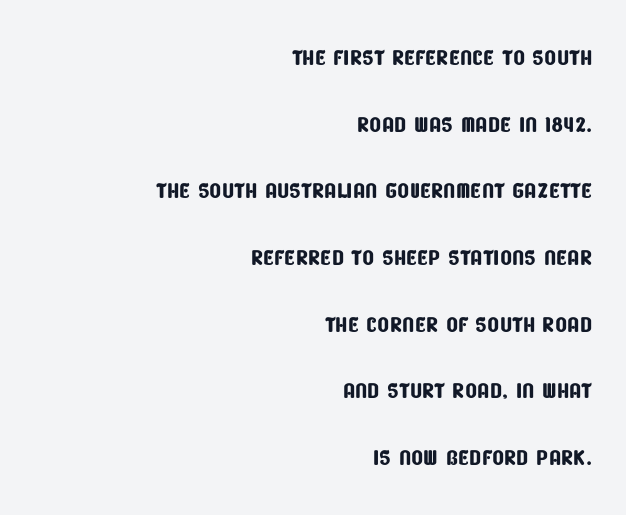
Q: Is the typeface a serif or a sans-serif typeface? A: Sans-serif.
Q: Is the text underlined? A: No.
Q: How is the paragraph aligned? A: Right-aligned.
Q: Is the spacing between letters normal or unusually wide? A: Normal.
Q: Is the spacing between lines tight, normal or loose? A: Loose.
Q: Width (condensed, normal, or wide)? A: Condensed.
Q: Stroke contrast? A: Low.
Q: x-height? A: Large.
Q: Monospaced? A: No.
